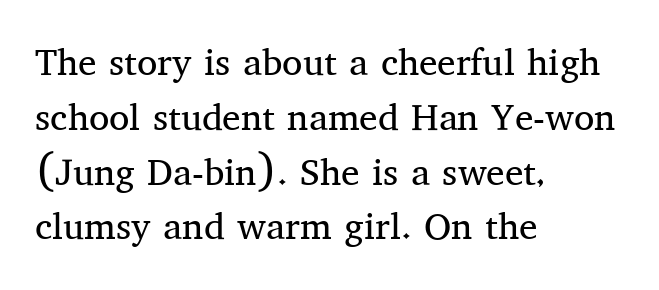
{"serif": "yes", "italic": "no", "bold": "no", "weight": "regular", "width": "normal", "stroke_contrast": "medium", "x_height": "medium", "monospaced": "no", "underline": "no", "align": "left", "line_spacing": "normal", "line_spacing_ratio": 1.48, "letter_spacing": "normal", "letter_spacing_em": 0.0, "glyph_px": 37}
